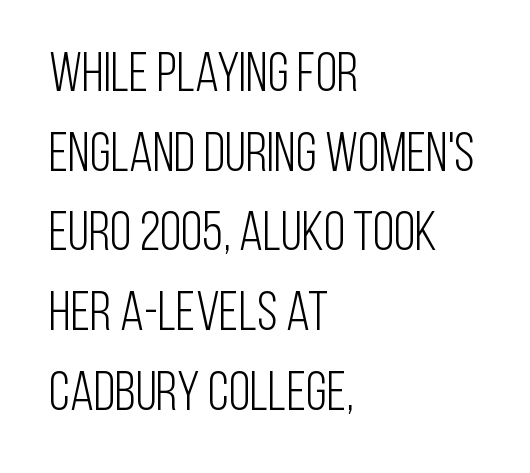
The image shows 55 px light, condensed sans-serif type, upright; set left-aligned, normal line spacing (1.45x), normal letter spacing, not underlined; low stroke contrast and a large x-height.
